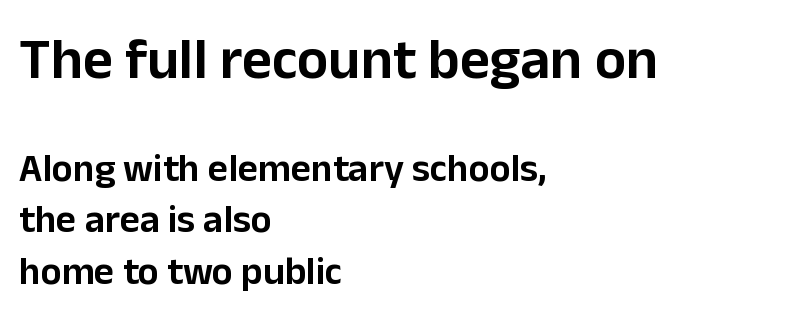
Q: Is the text italic (slanted)? A: No, it is upright.
Q: Is the typeface a serif or a sans-serif typeface? A: Sans-serif.
Q: Is the text underlined? A: No.
Q: How is the paragraph aligned? A: Left-aligned.
Q: Is the spacing between letters normal or unusually wide? A: Normal.
Q: Is the spacing between lines tight, normal or loose? A: Normal.
Q: Which block of text is set in a larger size, the first (top) or the second (bottom)? A: The first (top) one.
Q: Width (condensed, normal, or wide)? A: Normal.
Q: Stroke contrast? A: Low.
Q: x-height? A: Medium.
Q: Monospaced? A: No.
